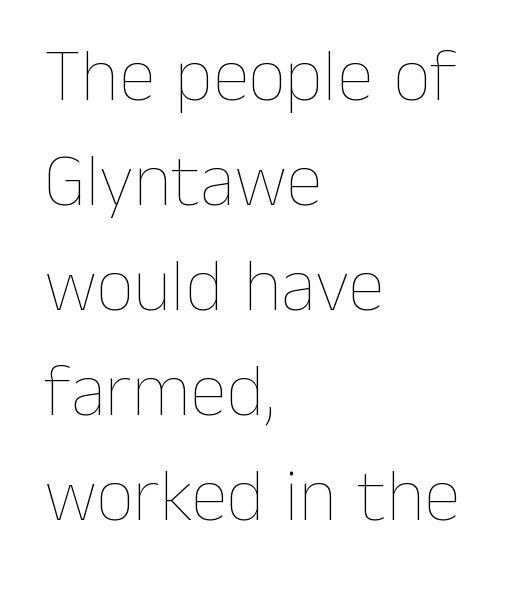
Teacher's note: observe the even left margin — that is flush-left alignment. Rendered with straight, roman letterforms. Letters have the restrained weight of plain body copy at most. Check the space under the baseline: it is left empty. How would I describe the line gaps? Plain and ordinary.
